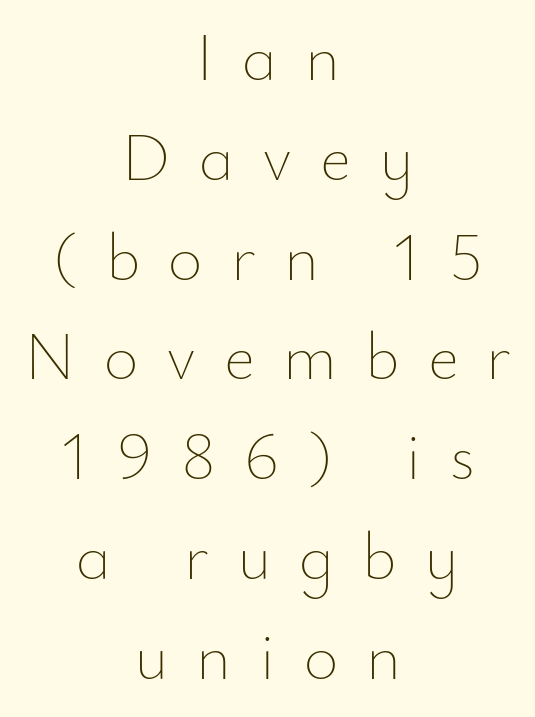
Q: Is the text bold? A: No.
Q: Is the text italic (slanted)? A: No, it is upright.
Q: Is the text underlined? A: No.
Q: How is the paragraph aligned? A: Centered.
Q: Is the spacing between letters normal or unusually wide? A: Unusually wide.
Q: Is the spacing between lines tight, normal or loose? A: Normal.
Q: Width (condensed, normal, or wide)? A: Normal.
Q: Stroke contrast? A: Low.
Q: x-height? A: Small.
Q: Monospaced? A: No.
